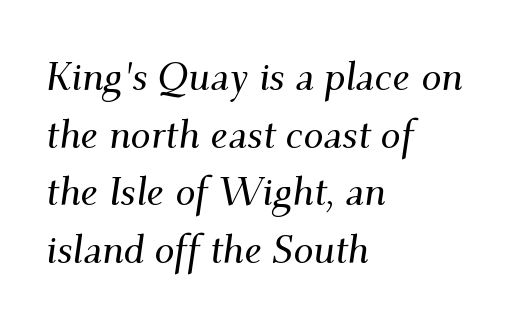
The image shows 40 px serif type, italic (leaning right); set left-aligned, normal line spacing (1.44x), normal letter spacing, not underlined; medium stroke contrast and a small x-height.
